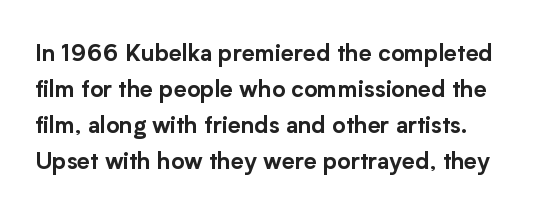
Q: Is the text italic (slanted)? A: No, it is upright.
Q: Is the text underlined? A: No.
Q: Is the spacing between letters normal or unusually wide? A: Normal.
Q: Is the spacing between lines tight, normal or loose? A: Normal.
